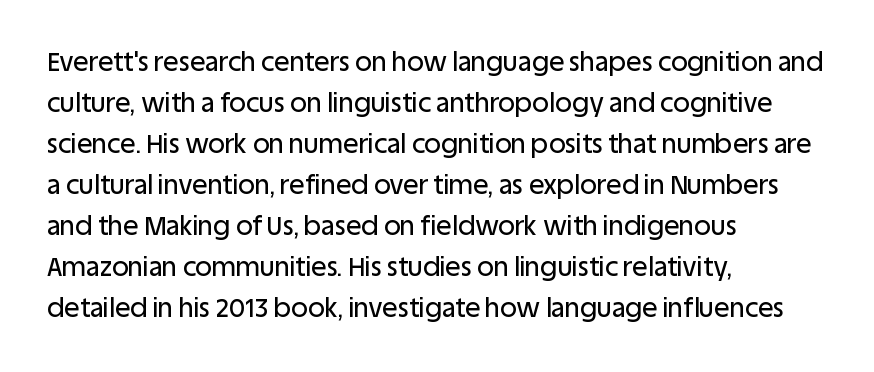
{"italic": "no", "underline": "no", "align": "left", "line_spacing": "normal", "line_spacing_ratio": 1.58, "letter_spacing": "normal", "letter_spacing_em": 0.0, "glyph_px": 26}
